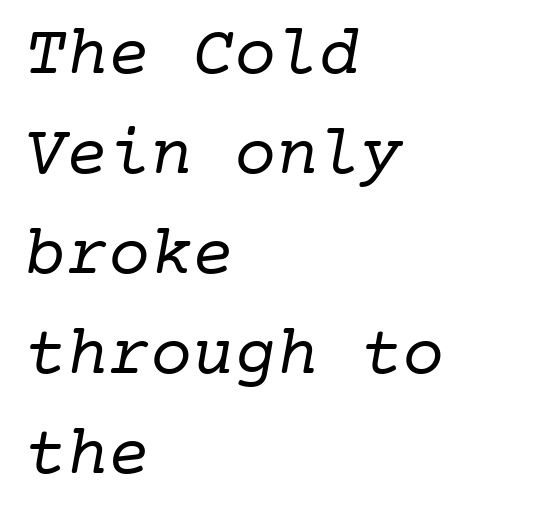
Q: Is the text bold? A: No.
Q: Is the typeface a serif or a sans-serif typeface? A: Serif.
Q: Is the text underlined? A: No.
Q: How is the paragraph aligned? A: Left-aligned.
Q: Is the spacing between letters normal or unusually wide? A: Normal.
Q: Is the spacing between lines tight, normal or loose? A: Normal.
Q: Width (condensed, normal, or wide)? A: Normal.
Q: Stroke contrast? A: Low.
Q: x-height? A: Medium.
Q: Monospaced? A: Yes.
